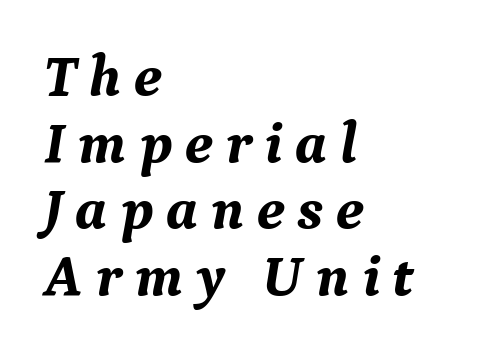
Typesetter's note: full bold, strokes at maximum text heaviness. Observe the serifs anchoring each vertical stroke in this sample. Tracking value appears strongly positive — letters spread wide. The letters advance in unequal steps, a hallmark of proportional type. The gap between lines stays unmarked.
